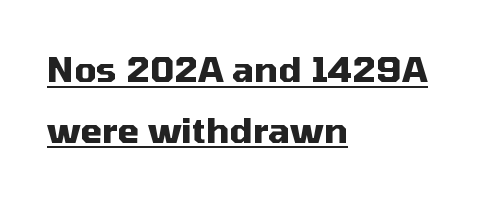
The image shows 35 px heavy sans-serif type, upright; set left-aligned, line spacing 1.73x, normal letter spacing, underlined; medium stroke contrast and a medium x-height.
